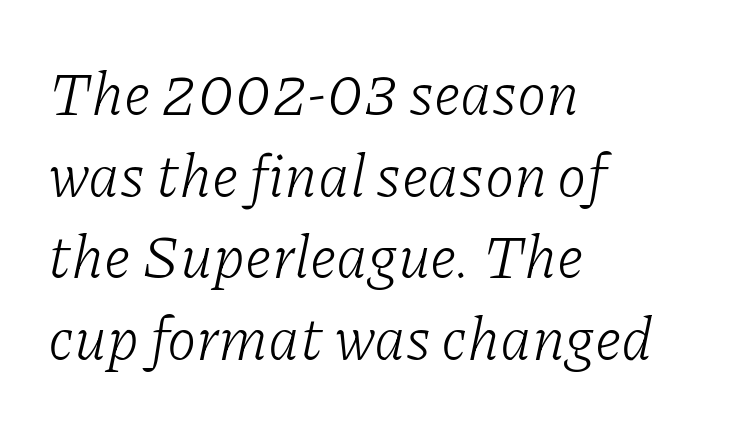
The horizontal fit of the characters is conventional and even. Leftover space on each line is placed entirely after the last word. You could not count columns in this text — the font is proportionally spaced. Weight class: somewhere from thin through regular. Letterform terminals end in serifs throughout the passage. A bare baseline throughout the passage.
